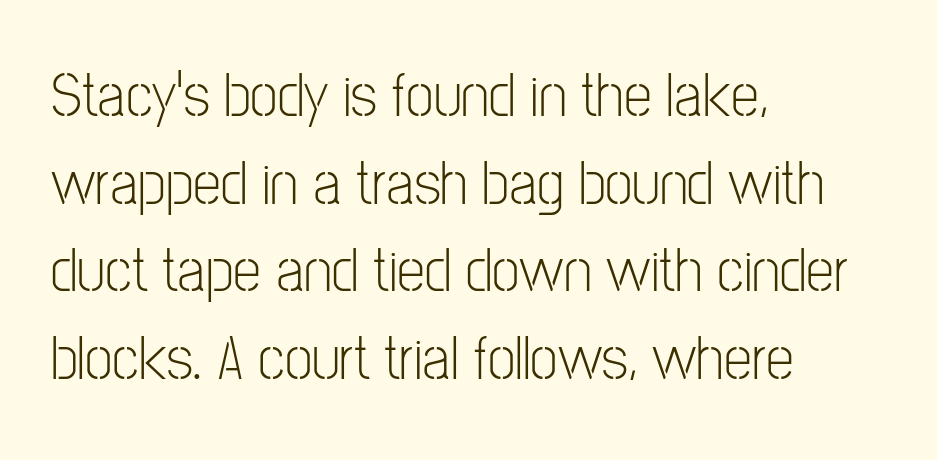
The image shows 63 px light, condensed sans-serif type, upright; set left-aligned, normal line spacing (1.39x), normal letter spacing, not underlined; low stroke contrast and a medium x-height.
